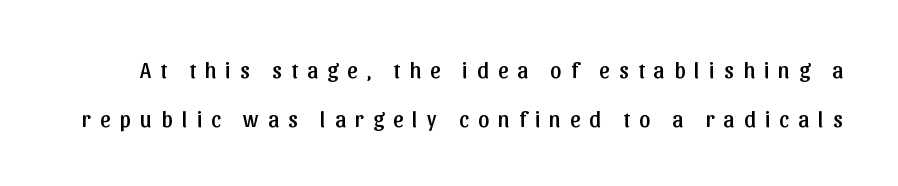
Every stem runs plumb, perpendicular to the baseline. The leading is generous, giving the passage an open texture. In terms of letterspacing, this is a distinctly airy, spread setting. The gap between lines stays unmarked.
